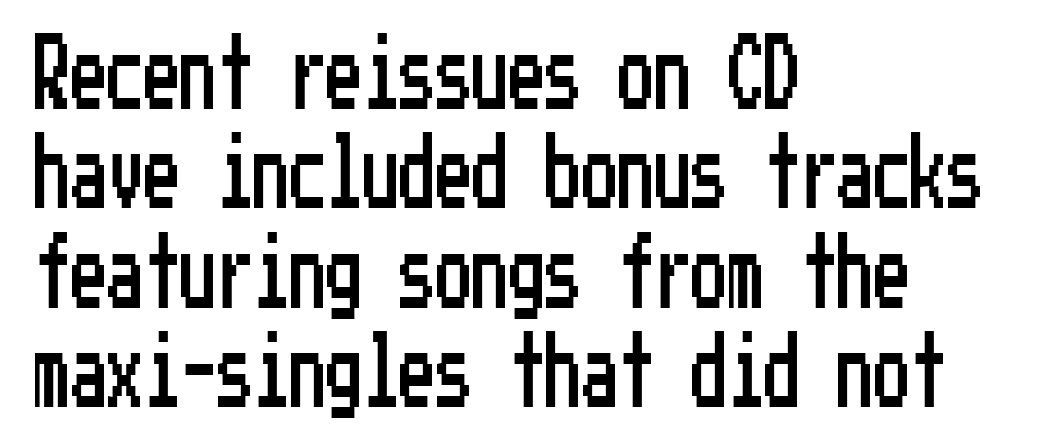
The image shows 73 px condensed sans-serif type, upright; set left-aligned, normal line spacing (1.36x), normal letter spacing, not underlined; low stroke contrast and a medium x-height.
